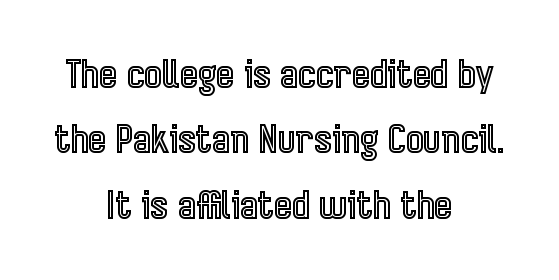
The passage shown is not underscored anywhere. Character widths vary here, with narrow letters taking less room than wide ones. Short and long lines alike share a common midpoint. The letters sit at their default tracking, neither squeezed nor spread. Posture: straight, roman, zero tilt.
